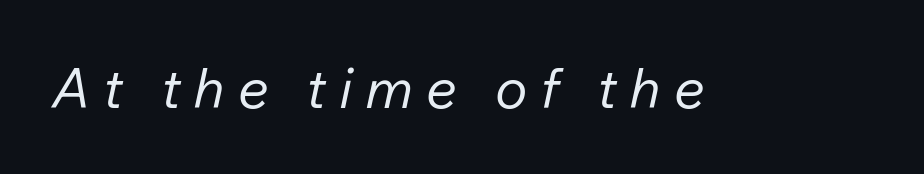
Weight: not bold — regular or lighter. This sample has the flowing, uneven cadence of proportional lettering. Beneath every word, the page is bare. Students, note that the glyphs here are deliberately spaced far apart.
